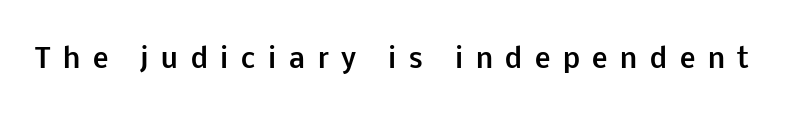
Look at the stroke-to-counter ratio: heavy, a bold. The tracking reads as deliberately expanded to a designer's eye. The space directly below the letters is spotless. Style check: upright.
